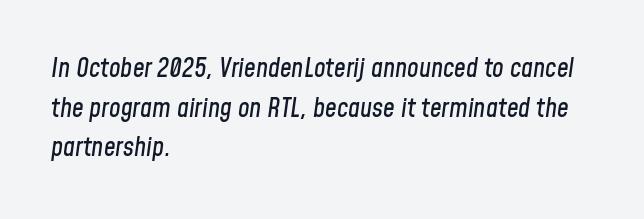
The lines are quadded left. Tracking value appears to be zero — textbook default spacing. These lines were composed using italics. Only glyphs here, with clear space below each row. Compared with typical paragraphs, the rows here are spaced about the same.
